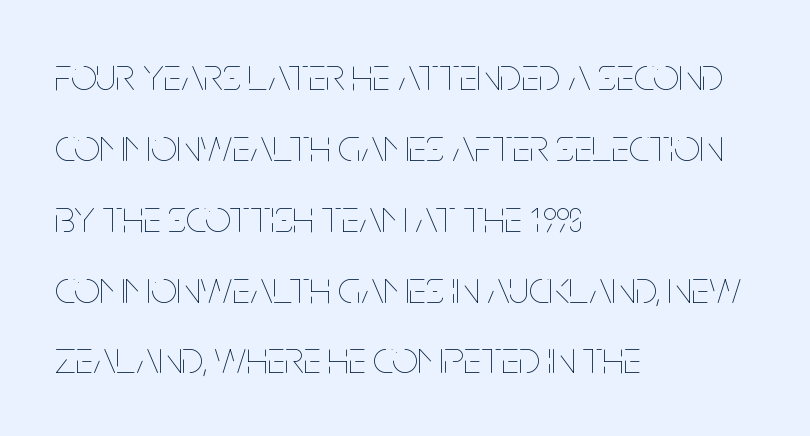
The image shows 46 px thin, condensed type, upright; set left-aligned, normal line spacing (1.54x), normal letter spacing, not underlined; low stroke contrast and a large x-height.
